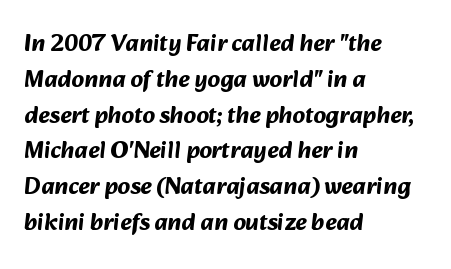
The image shows 24 px bold type; set left-aligned, normal line spacing (1.49x), normal letter spacing, not underlined.
